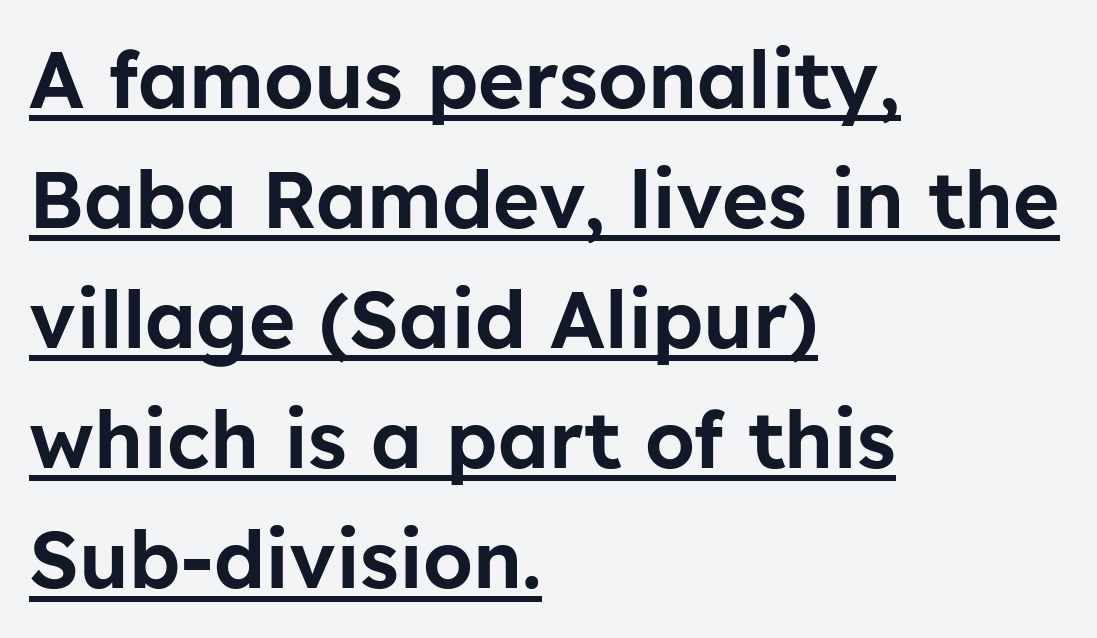
The image shows 79 px sans-serif type, upright; set left-aligned, normal line spacing (1.52x), normal letter spacing, underlined; low stroke contrast and a medium x-height.
